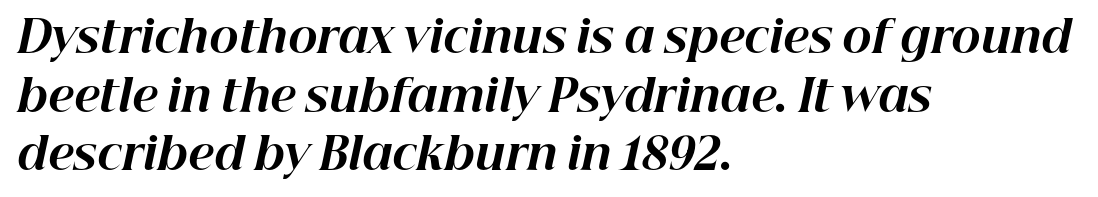
Q: Is the text bold? A: Yes.
Q: Is the text italic (slanted)? A: Yes, it leans right by about 12 degrees.
Q: Is the text underlined? A: No.
Q: How is the paragraph aligned? A: Left-aligned.
Q: Is the spacing between letters normal or unusually wide? A: Normal.
Q: Is the spacing between lines tight, normal or loose? A: Normal.
Q: Width (condensed, normal, or wide)? A: Normal.
Q: Stroke contrast? A: High.
Q: x-height? A: Medium.
Q: Monospaced? A: No.
